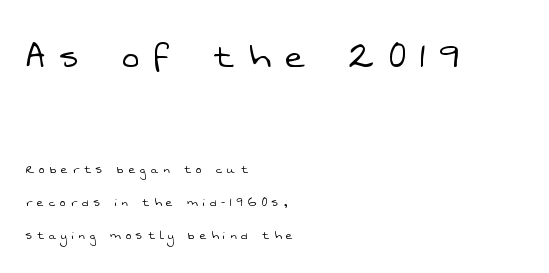
Q: Is the text bold? A: No.
Q: Is the typeface a serif or a sans-serif typeface? A: Sans-serif.
Q: Is the text underlined? A: No.
Q: How is the paragraph aligned? A: Left-aligned.
Q: Is the spacing between letters normal or unusually wide? A: Unusually wide.
Q: Is the spacing between lines tight, normal or loose? A: Loose.
Q: Which block of text is set in a larger size, the first (top) or the second (bottom)? A: The first (top) one.
Q: Width (condensed, normal, or wide)? A: Normal.
Q: Stroke contrast? A: Low.
Q: x-height? A: Medium.
Q: Monospaced? A: No.
